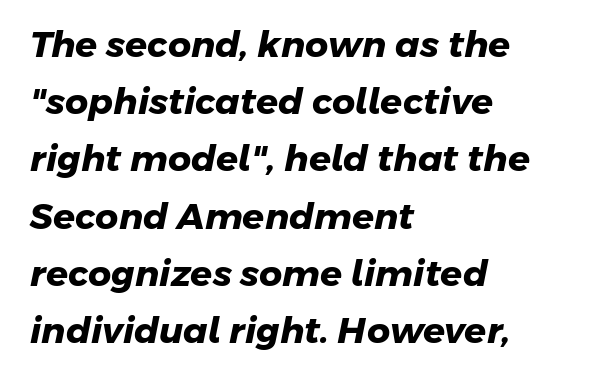
{"serif": "no", "bold": "yes", "weight": "heavy", "width": "normal", "stroke_contrast": "low", "x_height": "medium", "monospaced": "no", "underline": "no", "align": "left", "line_spacing": "normal", "line_spacing_ratio": 1.59, "letter_spacing": "normal", "letter_spacing_em": 0.0, "glyph_px": 36}
